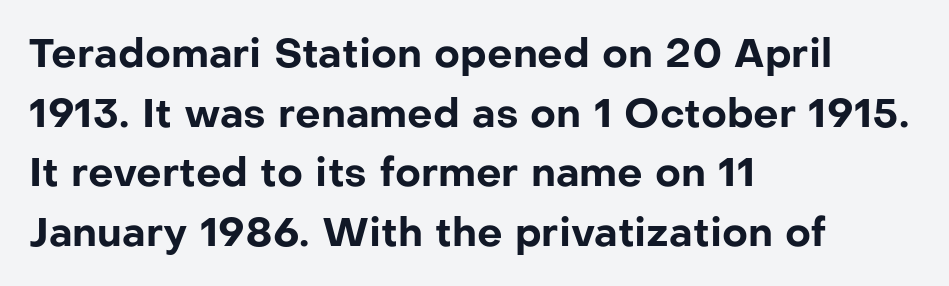
Q: Is the text bold? A: Yes.
Q: Is the text italic (slanted)? A: No, it is upright.
Q: Is the typeface a serif or a sans-serif typeface? A: Sans-serif.
Q: Is the text underlined? A: No.
Q: How is the paragraph aligned? A: Left-aligned.
Q: Is the spacing between letters normal or unusually wide? A: Normal.
Q: Is the spacing between lines tight, normal or loose? A: Normal.
Q: Width (condensed, normal, or wide)? A: Normal.
Q: Stroke contrast? A: Low.
Q: x-height? A: Medium.
Q: Monospaced? A: No.
